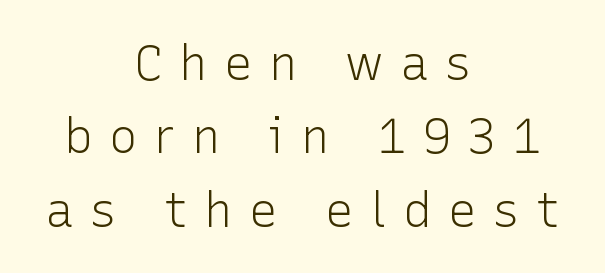
Proportional: the letters do not fall into vertical columns. Compared with a flush-left layout, this one balances lines on the center instead. These lines are composed in type without serifs. The face used here is rendered with a markedly widened letterfit. Only glyphs here, with clear space below each row.
